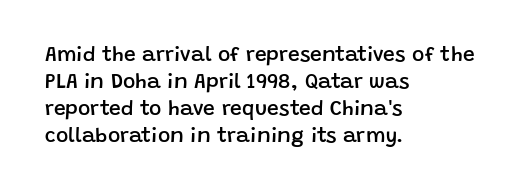
Posture: upright roman. Glance below the letters and you will spot only blank space. Its strokes are somewhat broadened, the hallmark of semibold type. Typeset ragged right — the left edge is the straight one.
